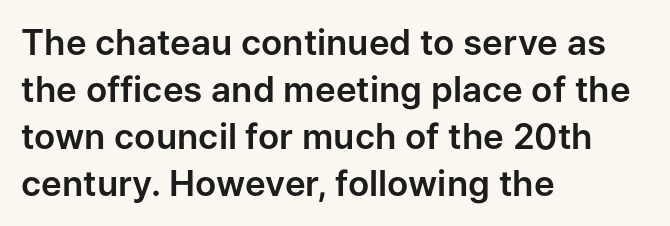
{"serif": "no", "italic": "no", "width": "normal", "stroke_contrast": "low", "x_height": "medium", "monospaced": "no", "underline": "no", "align": "left", "line_spacing": "normal", "line_spacing_ratio": 1.34, "letter_spacing": "normal", "letter_spacing_em": 0.0, "glyph_px": 35}
